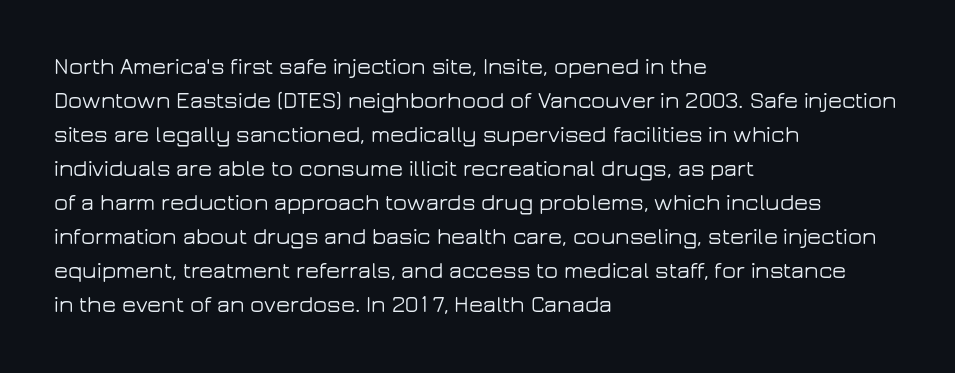
Q: Is the text italic (slanted)? A: No, it is upright.
Q: Is the text underlined? A: No.
Q: How is the paragraph aligned? A: Left-aligned.
Q: Is the spacing between letters normal or unusually wide? A: Normal.
Q: Is the spacing between lines tight, normal or loose? A: Normal.
